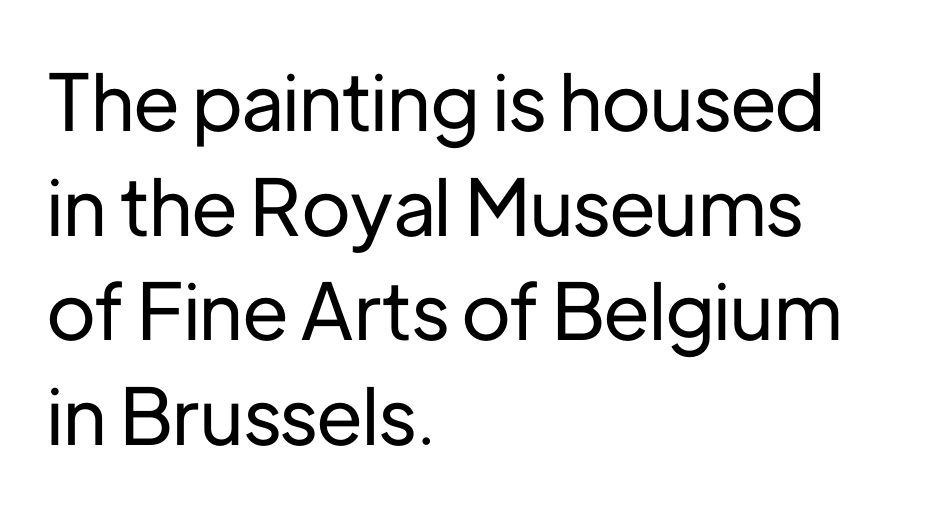
{"serif": "no", "italic": "no", "width": "normal", "stroke_contrast": "low", "x_height": "medium", "monospaced": "no", "underline": "no", "align": "left", "line_spacing": "normal", "line_spacing_ratio": 1.34, "letter_spacing": "normal", "letter_spacing_em": 0.0, "glyph_px": 78}
